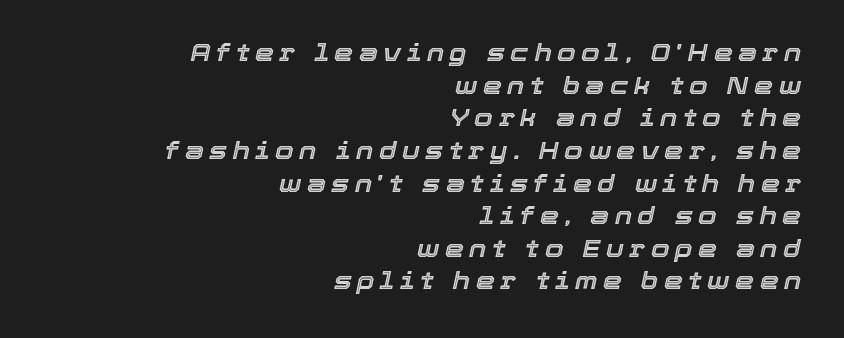
Nobody drew a line under any word here. The face used here is rendered with a markedly widened letterfit. A typesetter would mark this as italic. A student would call this right alignment; a typographer would say flush right, rag left. Successive baselines arrive at the customary interval.
